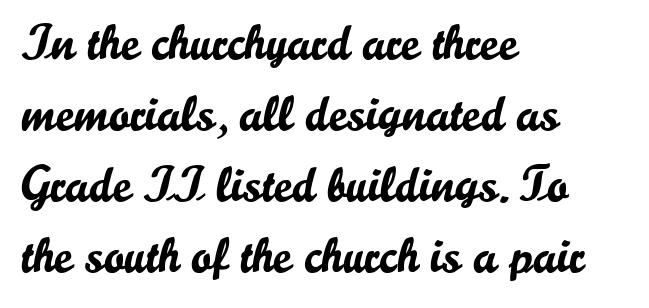
Q: Is the text italic (slanted)? A: Yes.
Q: Is the typeface a serif or a sans-serif typeface? A: Sans-serif.
Q: Is the text underlined? A: No.
Q: How is the paragraph aligned? A: Left-aligned.
Q: Is the spacing between letters normal or unusually wide? A: Normal.
Q: Is the spacing between lines tight, normal or loose? A: Normal.
Q: Width (condensed, normal, or wide)? A: Normal.
Q: Stroke contrast? A: Low.
Q: x-height? A: Small.
Q: Monospaced? A: No.
